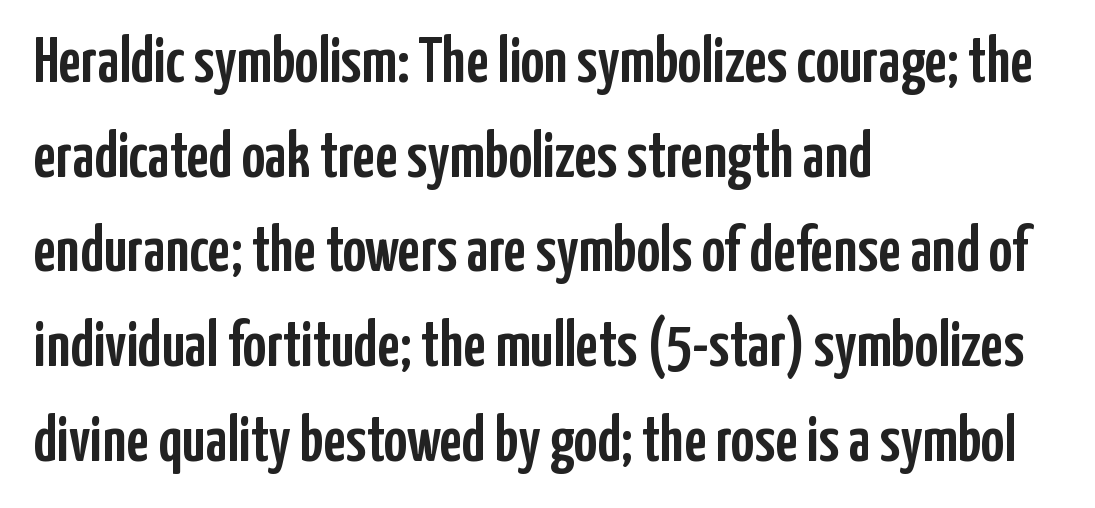
Q: Is the text italic (slanted)? A: No, it is upright.
Q: Is the typeface a serif or a sans-serif typeface? A: Sans-serif.
Q: Is the text underlined? A: No.
Q: How is the paragraph aligned? A: Left-aligned.
Q: Is the spacing between letters normal or unusually wide? A: Normal.
Q: Is the spacing between lines tight, normal or loose? A: Normal.
Q: Width (condensed, normal, or wide)? A: Condensed.
Q: Stroke contrast? A: Low.
Q: x-height? A: Medium.
Q: Monospaced? A: No.
